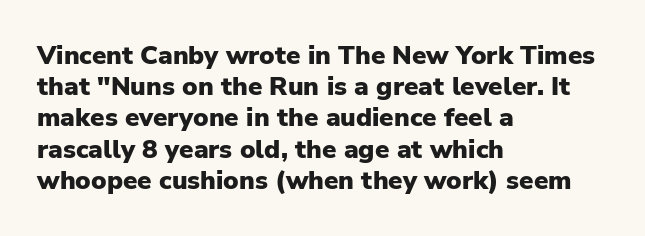
Q: Is the text bold? A: Yes.
Q: Is the text italic (slanted)? A: No, it is upright.
Q: Is the text underlined? A: No.
Q: How is the paragraph aligned? A: Left-aligned.
Q: Is the spacing between letters normal or unusually wide? A: Normal.
